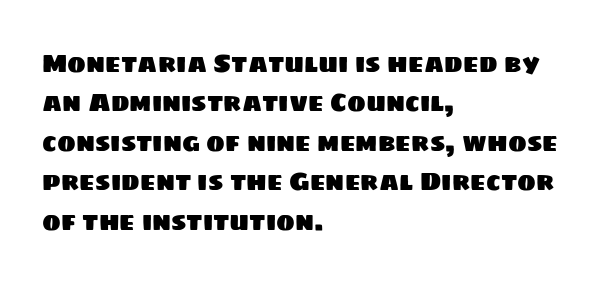
Check the space under the baseline: it is left empty. Line starts are locked; line ends wander. The lines sit at an ordinary, default distance from one another. Standard letterfit; no display-style spreading of the glyphs.
